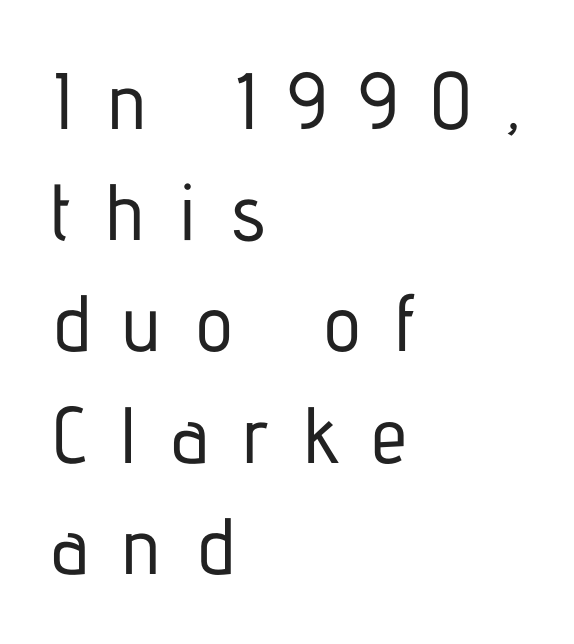
{"serif": "no", "italic": "no", "width": "condensed", "stroke_contrast": "low", "x_height": "medium", "monospaced": "no", "underline": "no", "align": "left", "line_spacing": "normal", "line_spacing_ratio": 1.39, "letter_spacing": "wide", "letter_spacing_em": 0.42, "glyph_px": 80}
